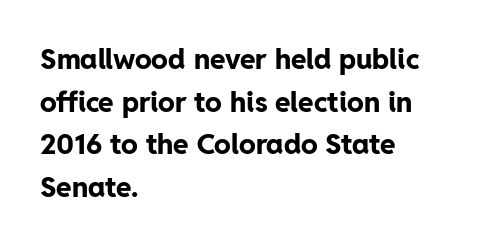
Each letter keeps its own natural width here, so spacing adapts to shape. Its strokes are broad and dark, the hallmark of bold type. The font's upright variant was chosen for this text. Classification — sans serif. Just letters on the line, the space beneath them empty. A normal amount of white space separates one row of letters from the next.
